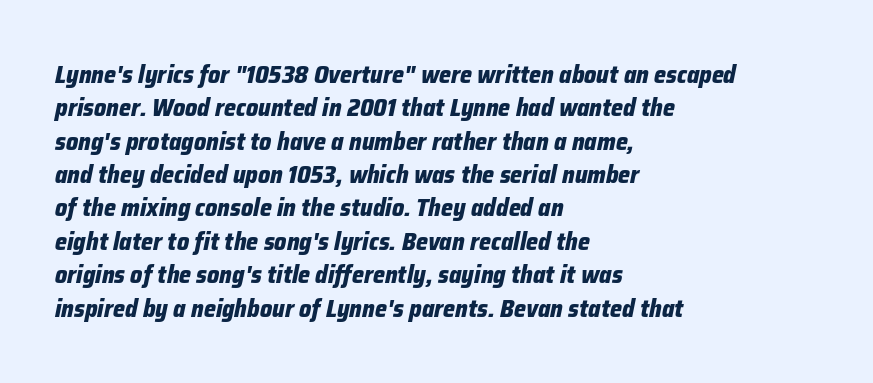
The image shows 24 px bold type, italic (leaning right); set left-aligned, normal line spacing (1.39x), normal letter spacing, not underlined.
